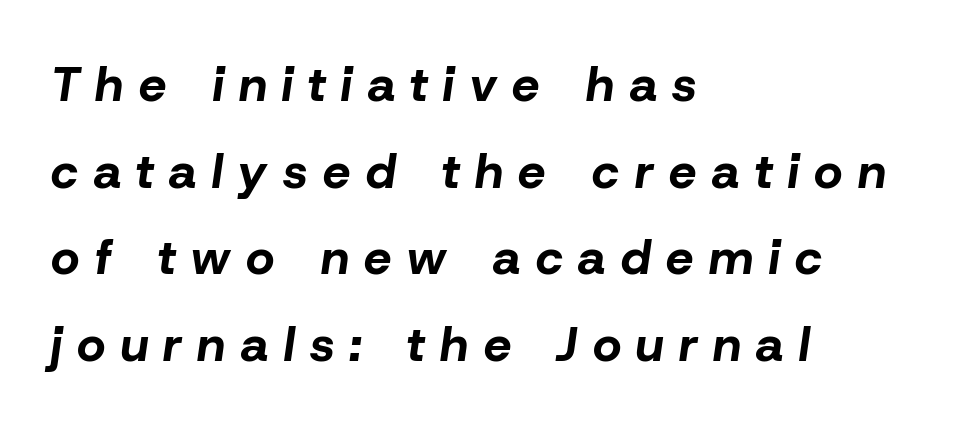
{"italic": "yes", "lean": "right", "slant_degrees": 8, "bold": "yes", "weight": "bold", "width": "normal", "stroke_contrast": "low", "x_height": "medium", "monospaced": "no", "underline": "no", "align": "left", "line_spacing_ratio": 1.77, "letter_spacing": "wide", "letter_spacing_em": 0.32, "glyph_px": 49}
